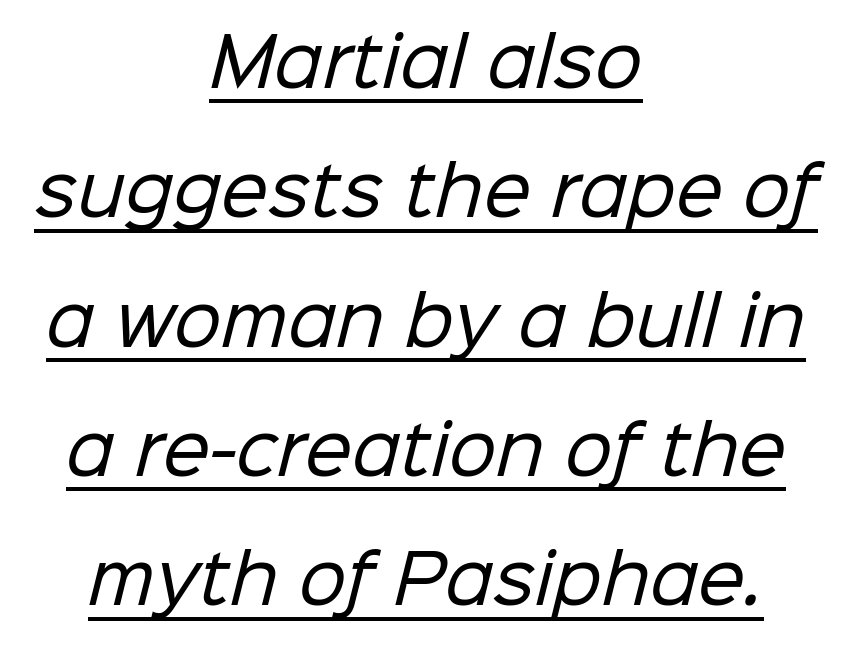
These characters rest on top of a visible drawn line. Characters follow at the spacing the type designer built in. The passage shown is typed in a proportional face where columns would drift. The typeface chosen for these lines omits serifs. Weight: in the light-to-regular range.
